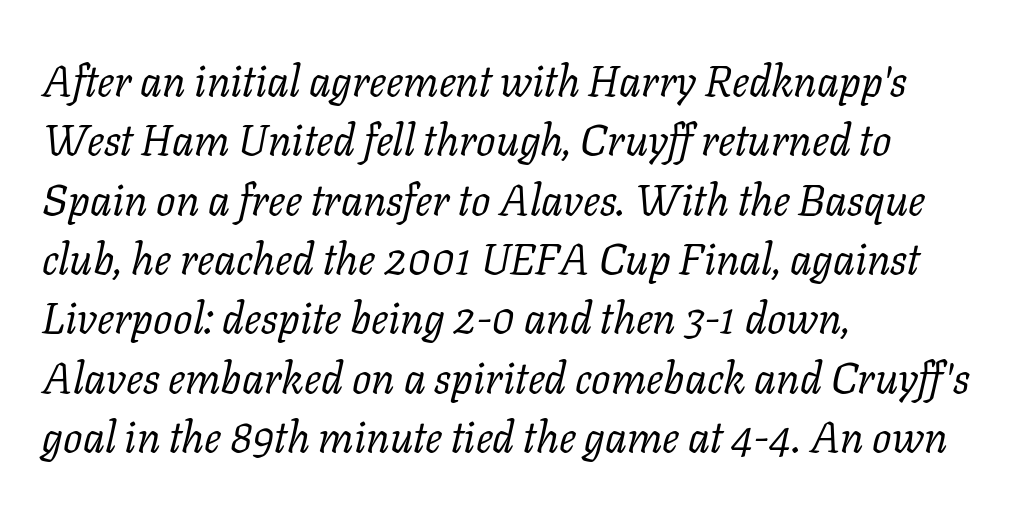
The glyphs look as if they've been sheared to an angle. Think standard paragraph weight, or any step lighter than that. The passage shown is typed in a proportional face where columns would drift. Just letters on the line, the space beneath them empty. Line spacing here is normal.
